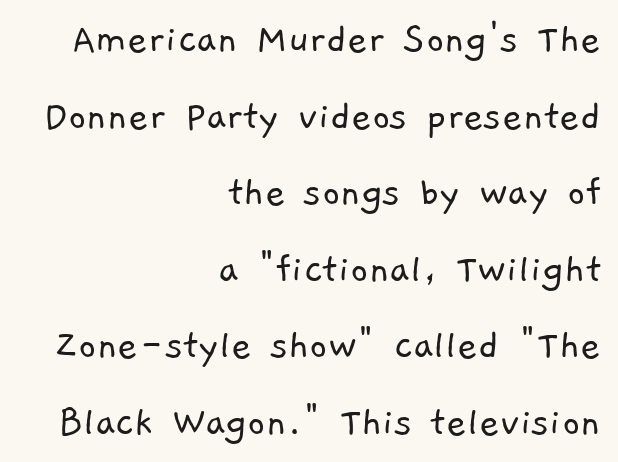
The foot of each line stays bare and open. The passage shown is typed in a proportional face where columns would drift. The typeface chosen for these lines omits serifs. Counters stay open thanks to moderate or lighter strokes. Look at the tracking — it's just the regular setting, nothing added. A flush-right, rag-left setting is used for this passage.
